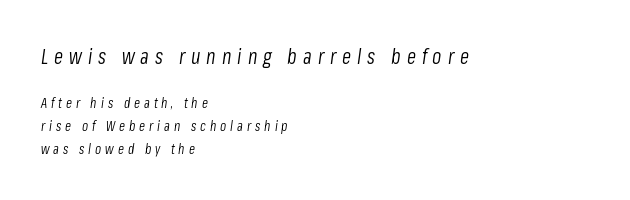
Honestly, the letter spacing is so wide it's the main thing you notice. The letters look calm and open, with moderate or lighter stems. The ragged edge is on the right, which tells us the setting is flush left. Slant detected: the letters are inclined.
